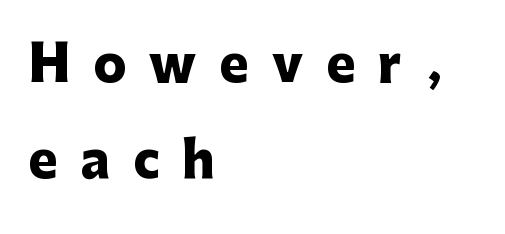
The image shows 49 px heavy sans-serif type, upright; set left-aligned, loose line spacing (1.95x), unusually wide letter spacing (+0.47 em), not underlined; low stroke contrast and a medium x-height.
